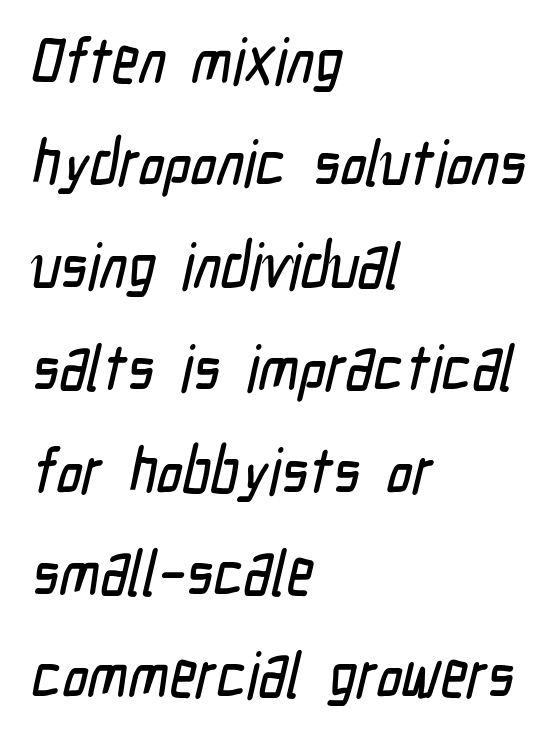
{"serif": "no", "width": "condensed", "stroke_contrast": "low", "x_height": "medium", "monospaced": "no", "underline": "no", "align": "left", "line_spacing": "normal", "line_spacing_ratio": 1.6, "letter_spacing": "normal", "letter_spacing_em": 0.0, "glyph_px": 64}
